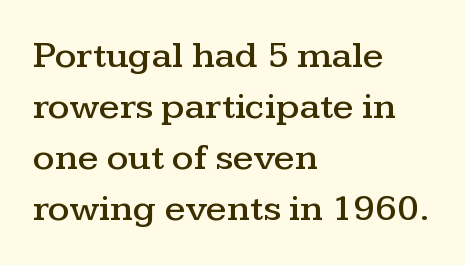
{"serif": "yes", "italic": "no", "width": "wide", "stroke_contrast": "medium", "x_height": "medium", "monospaced": "no", "underline": "no", "align": "left", "line_spacing": "normal", "line_spacing_ratio": 1.34, "letter_spacing": "normal", "letter_spacing_em": 0.0, "glyph_px": 38}
